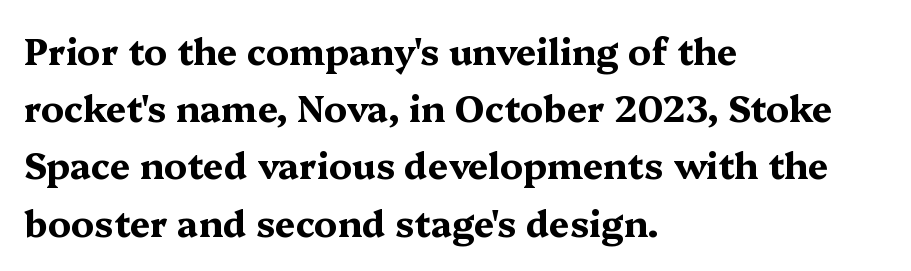
The image shows 36 px bold, wide serif type, upright; set left-aligned, normal line spacing (1.59x), normal letter spacing, not underlined; medium stroke contrast and a medium x-height.
